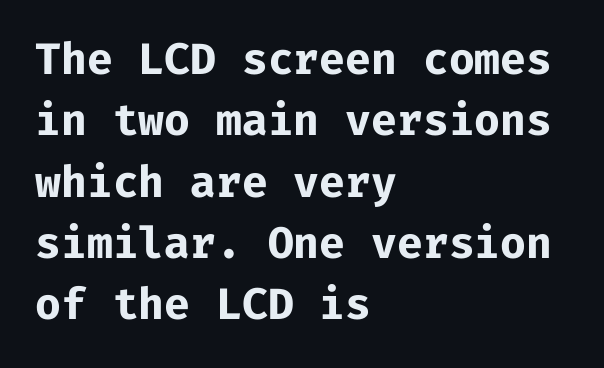
The image shows 42 px bold sans-serif type, upright, monospaced; set left-aligned, normal line spacing (1.46x), normal letter spacing, not underlined; low stroke contrast and a medium x-height.
